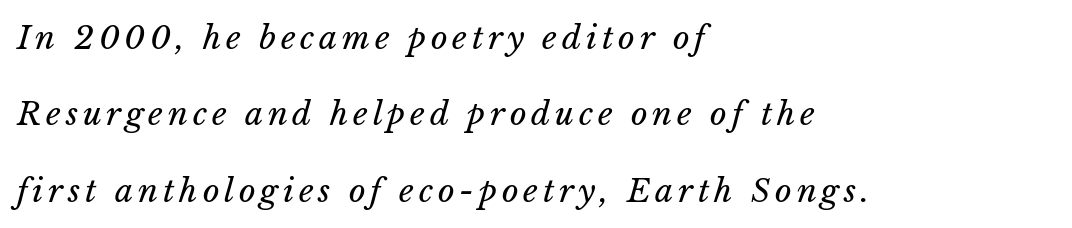
Compared with ordinary roman type, these characters are visibly tilted. Letters rest on an invisible, unmarked baseline. The weight tops out at a normal text grade. The rendering uses a large line-height, opening up the rows.
